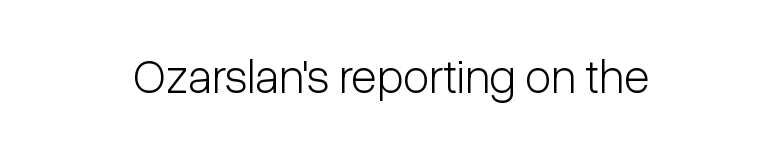
Which margin do the lines hug? Neither — every line sits in the middle. Observe the absence of serifs on each vertical stroke in this sample. The gaps between neighbouring characters are ordinary and unremarkable. These lines are rendered in a variable-pitch font.
